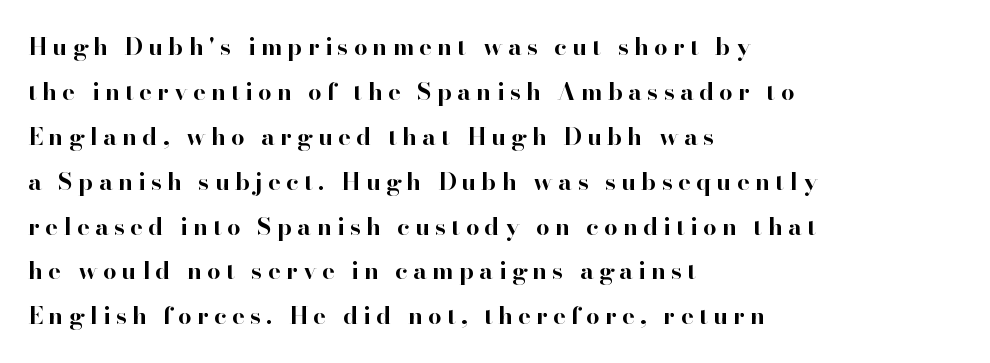
When letters stand straight like this, we call the style roman or upright. Inter-character spacing is expanded well beyond the font's built-in metrics. This sample is left-justified, so line endings fall wherever the words run out. The passage shown is not underscored anywhere. Caption: bold face, heavy strokes.
